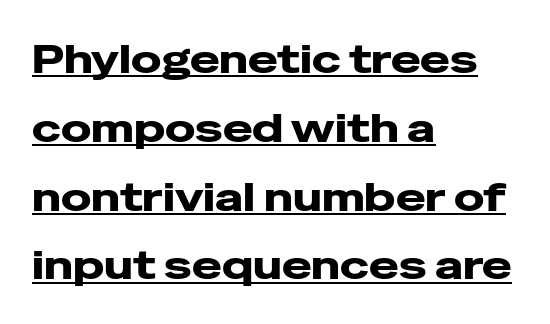
The setting favours the left margin, as ordinary paragraphs usually do. The specimen includes a rule beneath the text block's lines. The letters stand upright; this is a roman face. Each letter keeps its own natural width here, so spacing adapts to shape.
